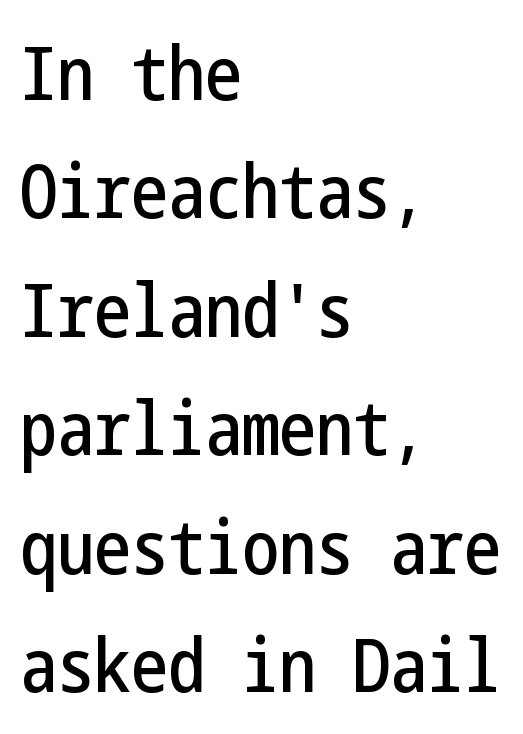
Q: Is the text italic (slanted)? A: No, it is upright.
Q: Is the typeface a serif or a sans-serif typeface? A: Sans-serif.
Q: Is the text underlined? A: No.
Q: How is the paragraph aligned? A: Left-aligned.
Q: Is the spacing between letters normal or unusually wide? A: Normal.
Q: Is the spacing between lines tight, normal or loose? A: Normal.
Q: Width (condensed, normal, or wide)? A: Condensed.
Q: Stroke contrast? A: Low.
Q: x-height? A: Medium.
